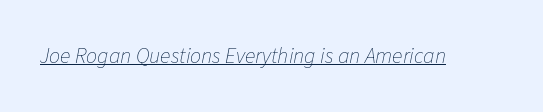
Q: Is the text bold? A: No.
Q: Is the text italic (slanted)? A: Yes, it leans right by about 11 degrees.
Q: Is the text underlined? A: Yes.
Q: Is the spacing between letters normal or unusually wide? A: Normal.
